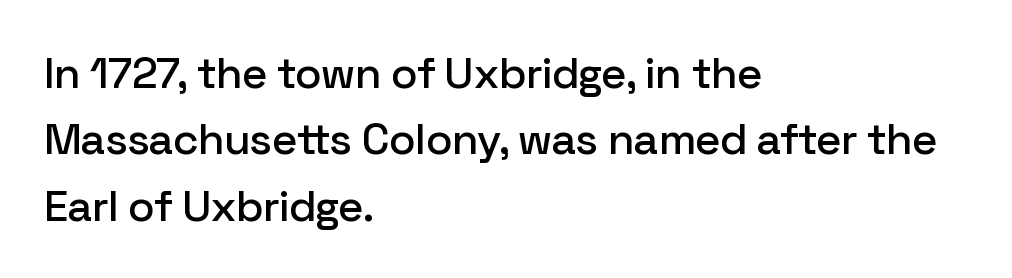
{"serif": "no", "italic": "no", "width": "normal", "stroke_contrast": "low", "x_height": "medium", "monospaced": "no", "underline": "no", "align": "left", "line_spacing": "normal", "line_spacing_ratio": 1.51, "letter_spacing": "normal", "letter_spacing_em": 0.0, "glyph_px": 44}
